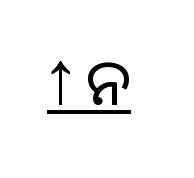
Q: Is the text italic (slanted)? A: No, it is upright.
Q: Is the typeface a serif or a sans-serif typeface? A: Sans-serif.
Q: Is the text underlined? A: Yes.
Q: Width (condensed, normal, or wide)? A: Normal.
Q: Stroke contrast? A: Medium.
Q: Monospaced? A: No.
